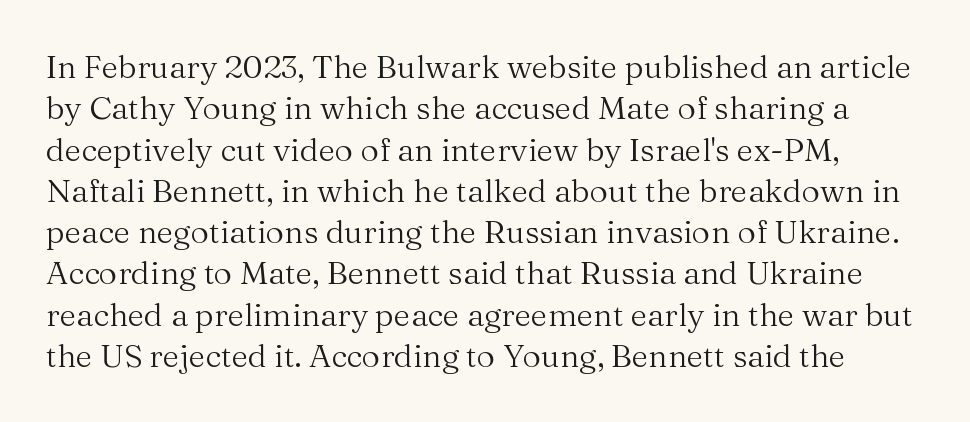
{"serif": "yes", "italic": "no", "bold": "no", "weight": "regular", "width": "normal", "stroke_contrast": "medium", "x_height": "medium", "monospaced": "no", "underline": "no", "line_spacing": "normal", "line_spacing_ratio": 1.29, "letter_spacing": "normal", "letter_spacing_em": 0.0, "glyph_px": 32}
